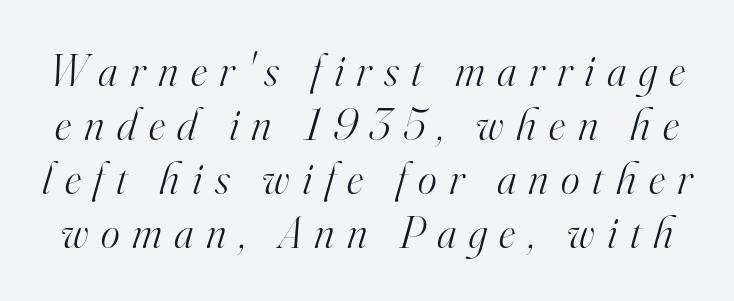
Q: Is the text bold? A: No.
Q: Is the text italic (slanted)? A: Yes, it leans right by about 16 degrees.
Q: Is the typeface a serif or a sans-serif typeface? A: Serif.
Q: Is the text underlined? A: No.
Q: Is the spacing between letters normal or unusually wide? A: Unusually wide.
Q: Width (condensed, normal, or wide)? A: Normal.
Q: Stroke contrast? A: High.
Q: x-height? A: Small.
Q: Monospaced? A: No.
